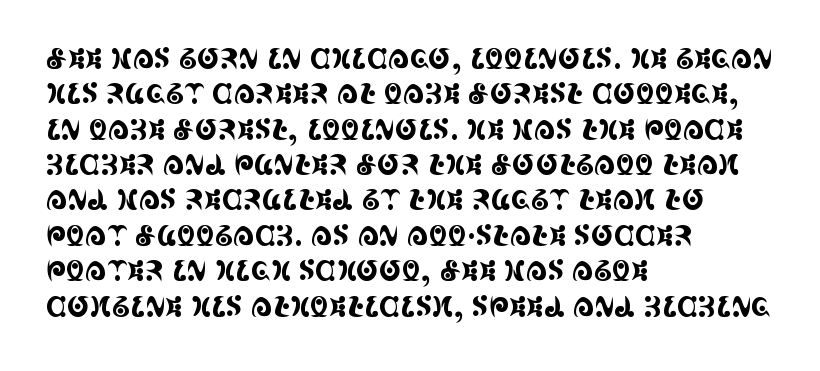
Interline gaps are of average width in this sample. The axis of the letterforms is exactly vertical. Casual observation: everything's shoved over to the left. These lines keep a tight, regular rhythm from letter to letter. Unmarked baselines from the first word to the last.
